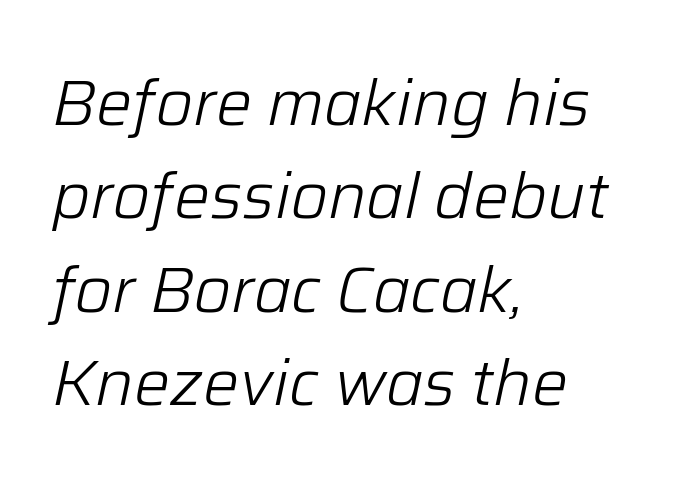
The image shows 64 px light type, italic (leaning right); set left-aligned, normal line spacing (1.46x), normal letter spacing, not underlined; low stroke contrast and a medium x-height.
